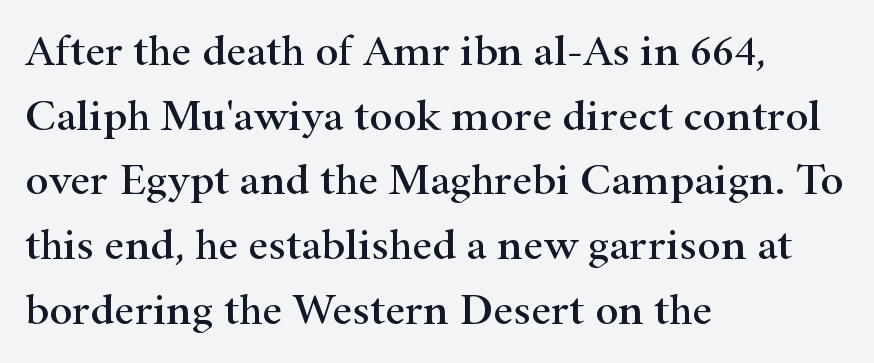
The image shows 44 px wide serif type, upright; set left-aligned, normal line spacing (1.47x), normal letter spacing, not underlined; high stroke contrast and a small x-height.
